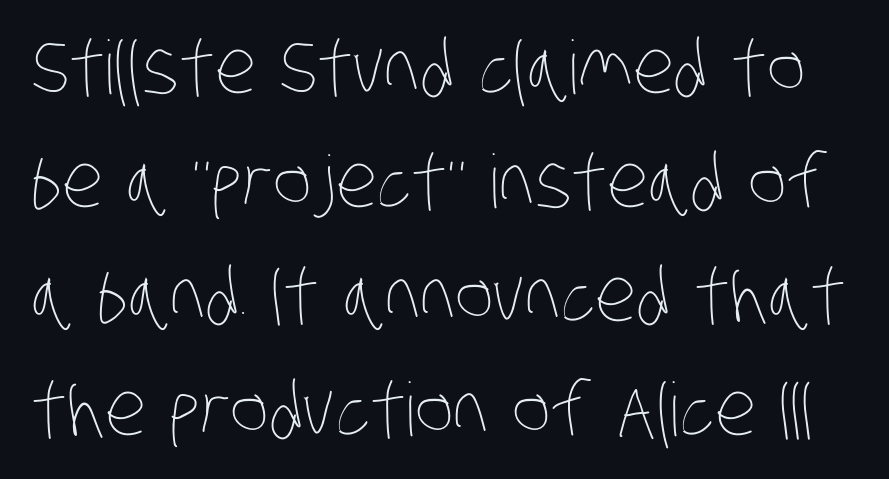
{"bold": "no", "weight": "thin", "width": "condensed", "stroke_contrast": "low", "x_height": "large", "monospaced": "no", "underline": "no", "line_spacing": "normal", "line_spacing_ratio": 1.54, "letter_spacing": "normal", "letter_spacing_em": 0.0, "glyph_px": 74}
